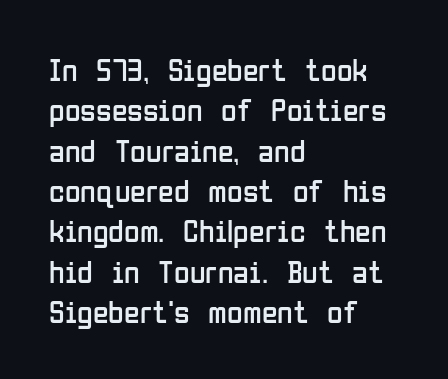
The gap between lines stays unmarked. Is this a fixed-width face? No — the glyphs have proportional, varying widths. What's the leading like? Ordinary, nothing unusual. Unlike italic type, these characters show no tilt at all. Nope, no serifs anywhere on these letters.
